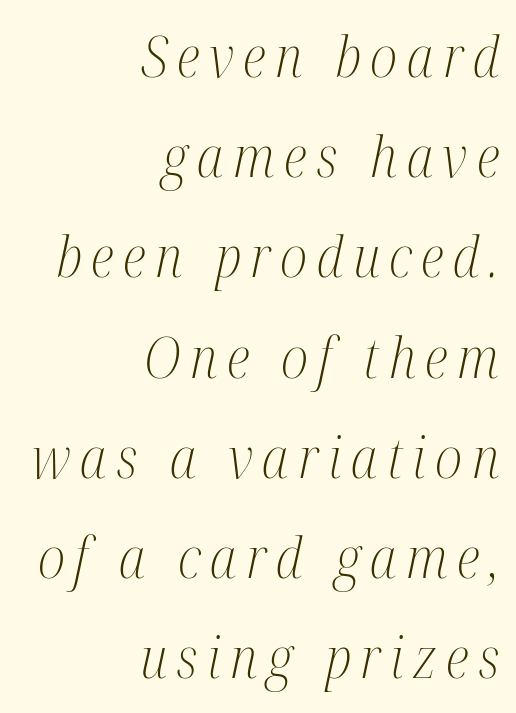
Q: Is the text bold? A: No.
Q: Is the text italic (slanted)? A: Yes, it leans right by about 12 degrees.
Q: Is the typeface a serif or a sans-serif typeface? A: Serif.
Q: Is the text underlined? A: No.
Q: How is the paragraph aligned? A: Right-aligned.
Q: Width (condensed, normal, or wide)? A: Condensed.
Q: Stroke contrast? A: Medium.
Q: x-height? A: Medium.
Q: Monospaced? A: No.
